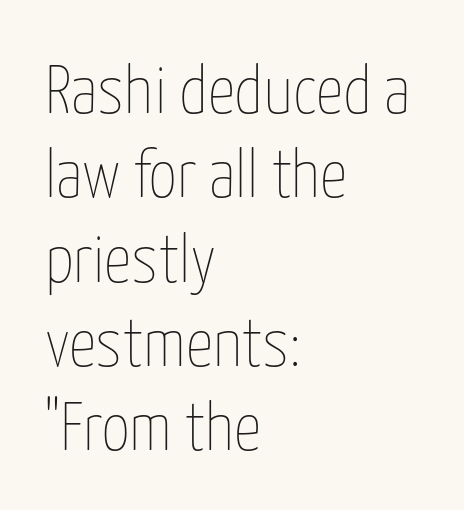
The cut favours lightness, reaching ordinary text weight at its darkest. Upright lettering throughout. A classic flush-left, rag-right setting is used for this passage. Words appear dense and cohesive because spacing is normal. Is this a fixed-width face? No — the glyphs have proportional, varying widths.
